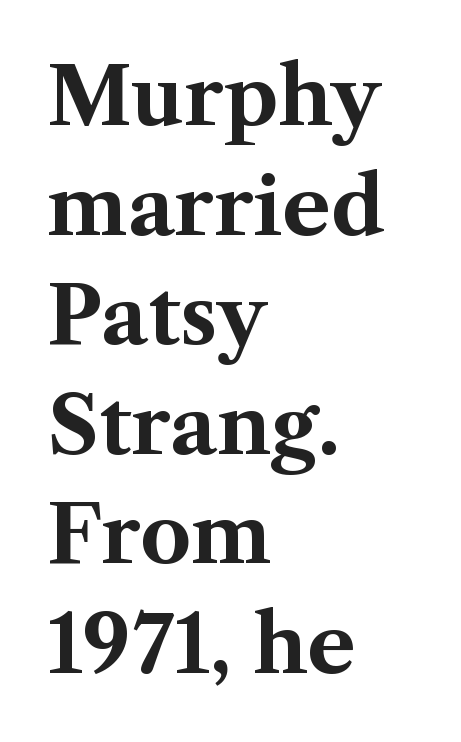
These lines are composed in type with serifs. This sample has the flowing, uneven cadence of proportional lettering. Observe the ordinary spacing: letters are neighbours, not strangers. The lines in this sample share a left origin and differ only in where they stop.
